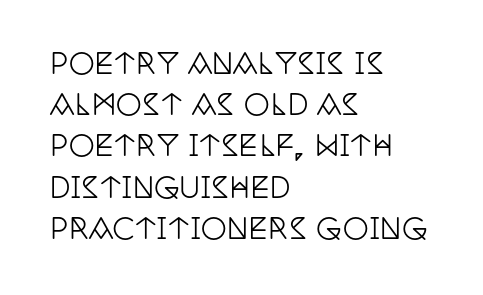
{"serif": "yes", "italic": "no", "width": "condensed", "stroke_contrast": "low", "x_height": "large", "monospaced": "no", "underline": "no", "align": "left", "line_spacing": "normal", "line_spacing_ratio": 1.42, "letter_spacing": "normal", "letter_spacing_em": 0.0, "glyph_px": 29}
